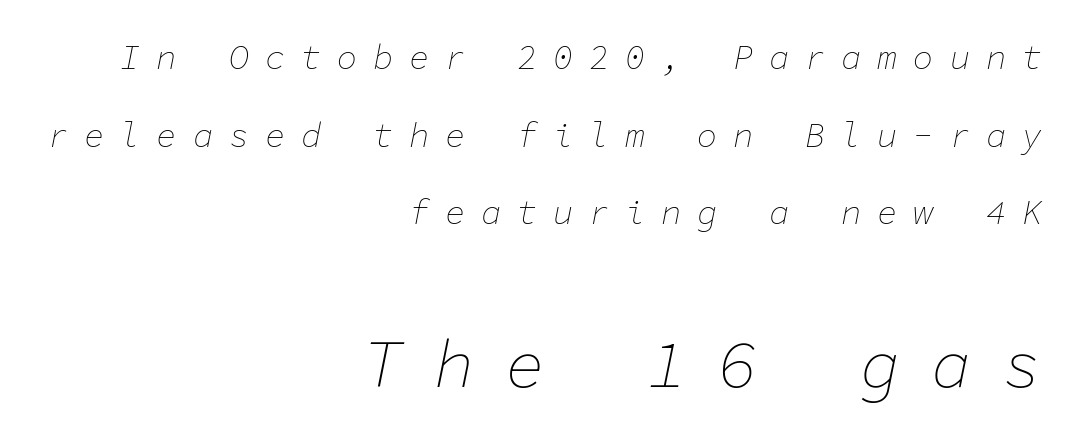
The font is comparable to plain body text, perhaps lighter. Would a proofreader flag this as italicized? Yes. Leftover space on each line is placed entirely before the opening word. Think of a typewriter: that constant character pitch is what you see here. Look at the tracking — it's clearly loosened, letters drifting apart.
